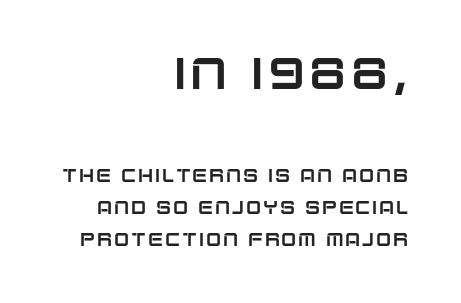
Q: Is the text italic (slanted)? A: No, it is upright.
Q: Is the typeface a serif or a sans-serif typeface? A: Sans-serif.
Q: Is the text underlined? A: No.
Q: How is the paragraph aligned? A: Right-aligned.
Q: Which block of text is set in a larger size, the first (top) or the second (bottom)? A: The first (top) one.
Q: Width (condensed, normal, or wide)? A: Normal.
Q: Stroke contrast? A: Low.
Q: x-height? A: Large.
Q: Monospaced? A: No.
